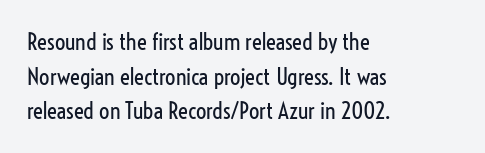
Q: Is the text bold? A: No.
Q: Is the text italic (slanted)? A: No, it is upright.
Q: Is the text underlined? A: No.
Q: How is the paragraph aligned? A: Left-aligned.
Q: Is the spacing between letters normal or unusually wide? A: Normal.
Q: Is the spacing between lines tight, normal or loose? A: Normal.
